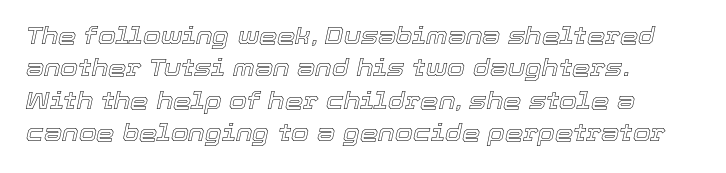
{"italic": "yes", "lean": "right", "slant_degrees": 12, "underline": "no", "align": "left", "line_spacing": "normal", "line_spacing_ratio": 1.41, "letter_spacing": "normal", "letter_spacing_em": 0.0, "glyph_px": 23}
